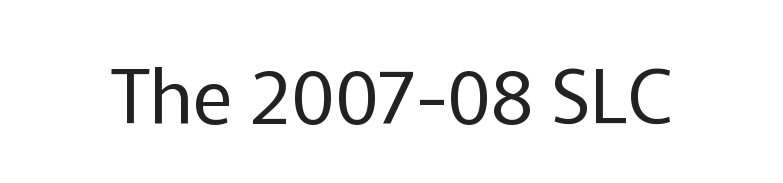
The image shows 75 px regular-weight sans-serif type, upright; set normal letter spacing, not underlined; low stroke contrast and a medium x-height.
